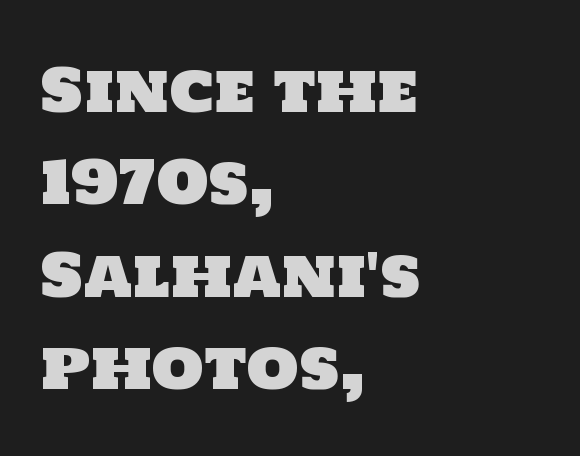
Q: Is the typeface a serif or a sans-serif typeface? A: Sans-serif.
Q: Is the text underlined? A: No.
Q: How is the paragraph aligned? A: Left-aligned.
Q: Is the spacing between letters normal or unusually wide? A: Normal.
Q: Is the spacing between lines tight, normal or loose? A: Normal.
Q: Width (condensed, normal, or wide)? A: Normal.
Q: Stroke contrast? A: Low.
Q: x-height? A: Large.
Q: Monospaced? A: No.
